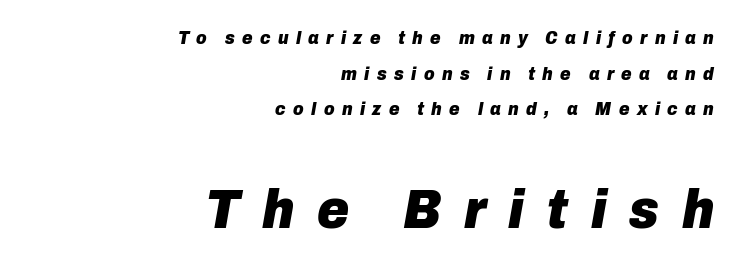
Q: Is the text bold? A: Yes.
Q: Is the text italic (slanted)? A: Yes, it leans right by about 10 degrees.
Q: Is the text underlined? A: No.
Q: How is the paragraph aligned? A: Right-aligned.
Q: Is the spacing between letters normal or unusually wide? A: Unusually wide.
Q: Is the spacing between lines tight, normal or loose? A: Loose.
Q: Which block of text is set in a larger size, the first (top) or the second (bottom)? A: The second (bottom) one.
Q: Width (condensed, normal, or wide)? A: Normal.
Q: Stroke contrast? A: Low.
Q: x-height? A: Medium.
Q: Monospaced? A: No.
